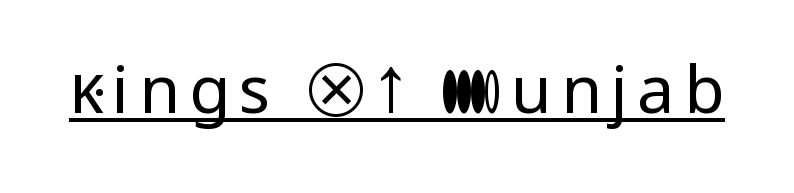
The image shows 66 px regular-weight sans-serif type, upright; set underlined; low stroke contrast and a medium x-height.
